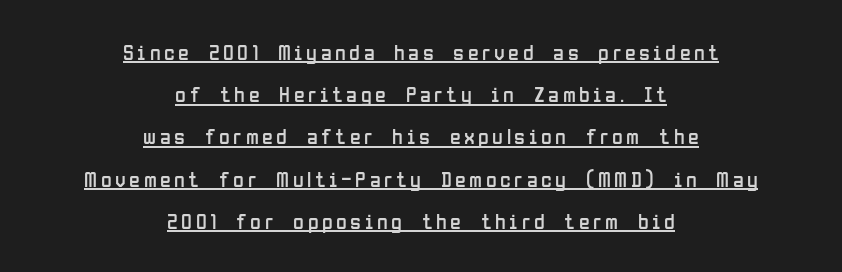
Do the letters lean? They stand straight. Where is the straight margin? There isn't one; the lines are centered. What's the leading like? Stretched, with rows far apart. You can see a thin bar hugging the bottom of the glyphs. Is the stroke heavy? The answer is a plain regular-or-lighter.
